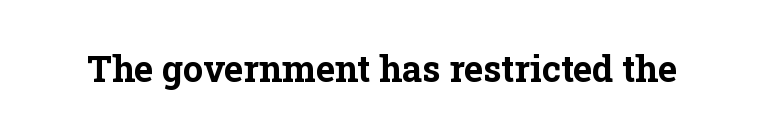
The image shows 36 px bold serif type, upright; set normal letter spacing, not underlined; low stroke contrast and a medium x-height.
